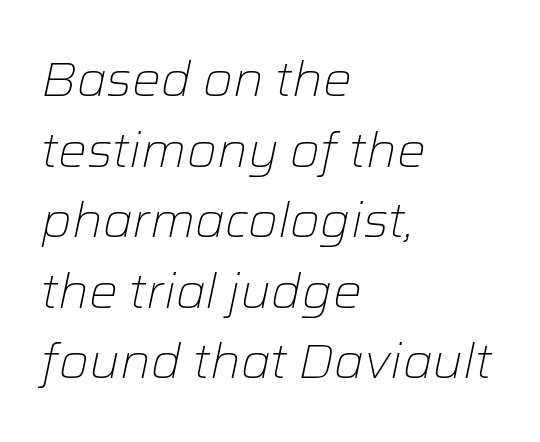
Weight: in the light-to-regular range. Designer's note — italics engaged. A typesetter would call this proportional, since set widths differ per character. Default kerning and tracking; the words read as compact shapes.
